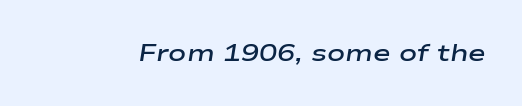
Q: Is the text bold? A: Semi-bold.
Q: Is the text italic (slanted)? A: Yes, it leans right by about 9 degrees.
Q: Is the text underlined? A: No.
Q: Is the spacing between letters normal or unusually wide? A: Normal.
